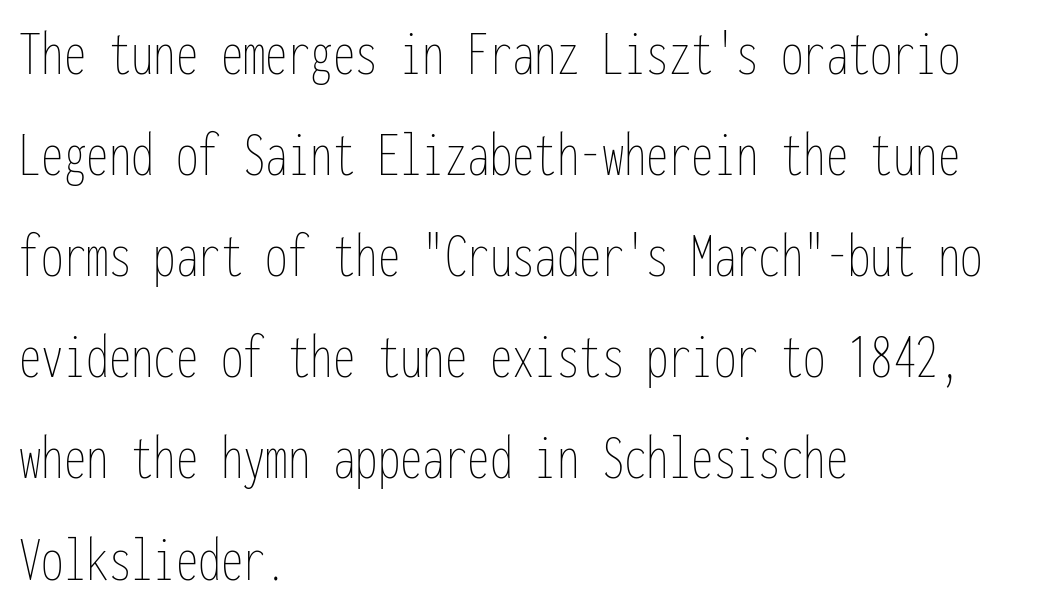
One-word summary of the alignment: left. Stem width sits at or under what a default text font uses. The zone under the glyphs is completely vacant. The passage shown is typed in a monospace face where columns stay perfectly aligned.
